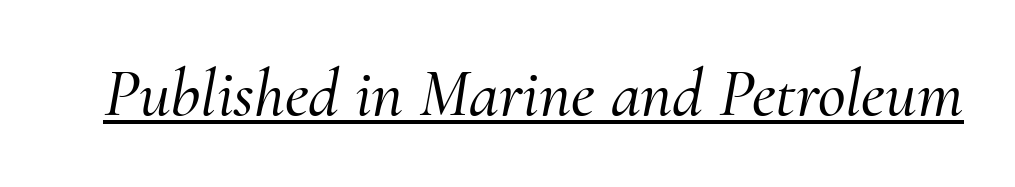
The image shows 68 px serif type, italic (leaning right); set normal letter spacing, underlined; medium stroke contrast and a small x-height.
